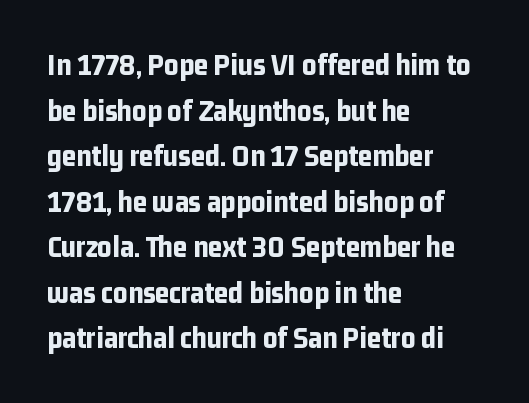
The line texture is even and compact thanks to regular tracking. Character widths vary here, with narrow letters taking less room than wide ones. If you measured baseline to baseline, you'd find a middling distance. Does the lettering tilt? It doesn't — this is upright. The string is rendered with underlining switched off.
